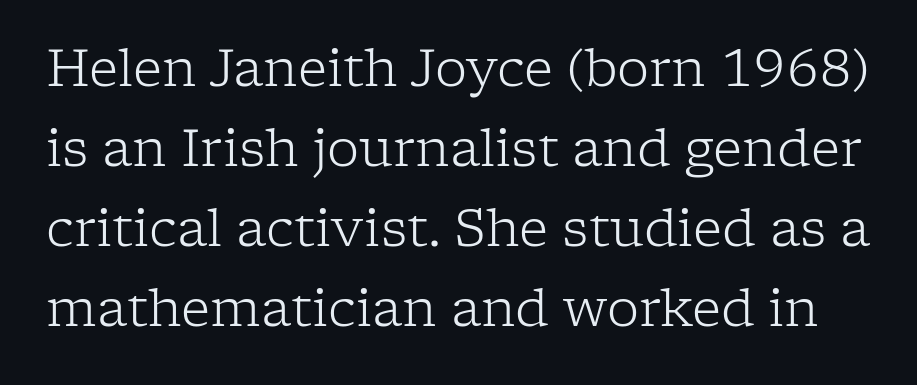
Q: Is the text bold? A: No.
Q: Is the text italic (slanted)? A: No, it is upright.
Q: Is the typeface a serif or a sans-serif typeface? A: Serif.
Q: Is the text underlined? A: No.
Q: Is the spacing between letters normal or unusually wide? A: Normal.
Q: Is the spacing between lines tight, normal or loose? A: Normal.
Q: Width (condensed, normal, or wide)? A: Normal.
Q: Stroke contrast? A: Low.
Q: x-height? A: Medium.
Q: Monospaced? A: No.
